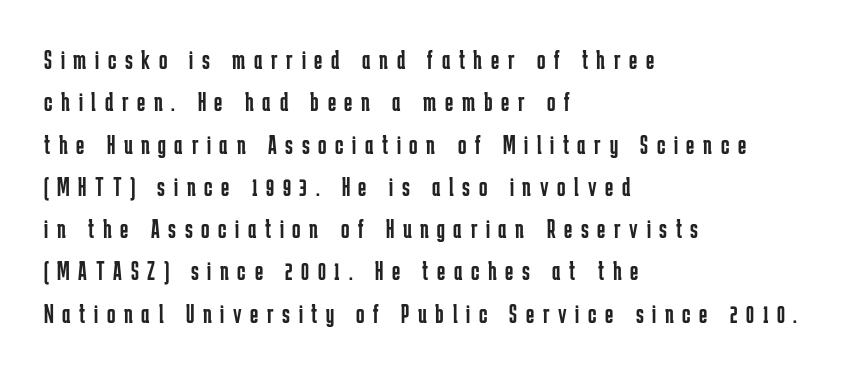
Q: Is the text bold? A: No.
Q: Is the text italic (slanted)? A: No, it is upright.
Q: Is the typeface a serif or a sans-serif typeface? A: Sans-serif.
Q: Is the text underlined? A: No.
Q: How is the paragraph aligned? A: Left-aligned.
Q: Is the spacing between letters normal or unusually wide? A: Unusually wide.
Q: Is the spacing between lines tight, normal or loose? A: Normal.
Q: Width (condensed, normal, or wide)? A: Condensed.
Q: Stroke contrast? A: Low.
Q: x-height? A: Medium.
Q: Monospaced? A: No.
